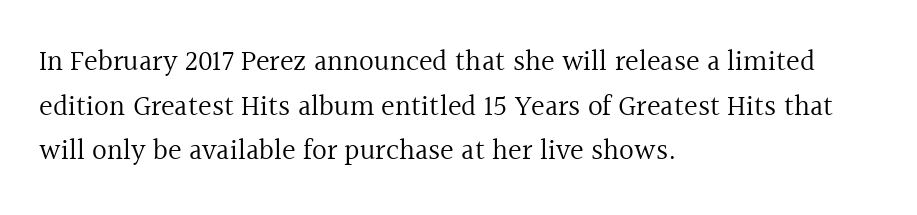
The image shows 29 px regular-weight serif type, upright; set left-aligned, normal line spacing (1.54x), normal letter spacing, not underlined; a medium x-height.
